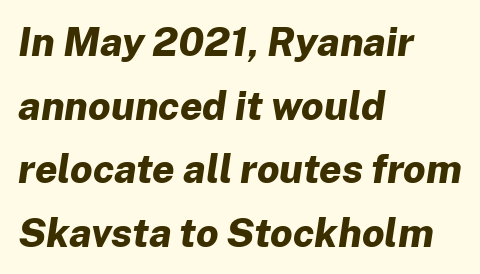
Every row of glyphs begins at an identical x-position on the left. Each new line begins a customary step beneath the previous one. A dark, heavy texture on the line: the type is bold. Characters follow at the spacing the type designer built in.
